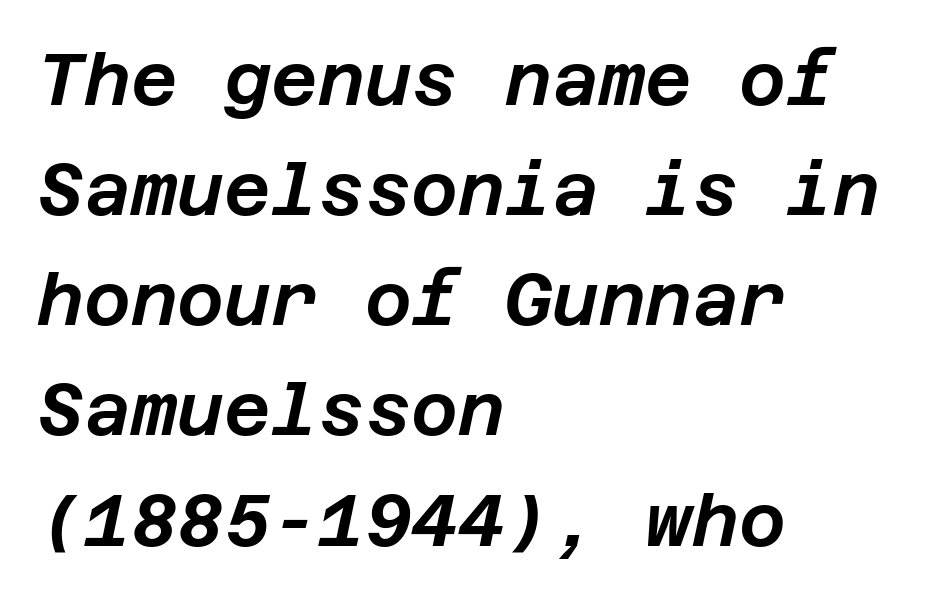
Notice how descenders clear the ascenders below comfortably — that's standard leading. The whole block is typeset with a tilt. Beneath every word, the page is bare. These lines stack with their left ends in a neat column. This rendering leaves character spacing at its baseline value.
